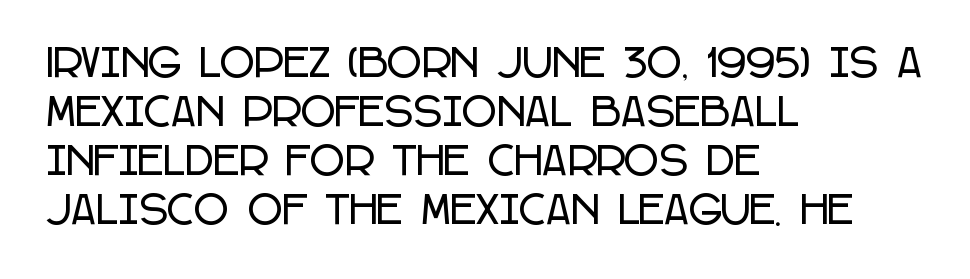
Q: Is the text italic (slanted)? A: No, it is upright.
Q: Is the typeface a serif or a sans-serif typeface? A: Sans-serif.
Q: Is the text underlined? A: No.
Q: How is the paragraph aligned? A: Left-aligned.
Q: Is the spacing between letters normal or unusually wide? A: Normal.
Q: Is the spacing between lines tight, normal or loose? A: Normal.
Q: Width (condensed, normal, or wide)? A: Condensed.
Q: Stroke contrast? A: Low.
Q: x-height? A: Large.
Q: Monospaced? A: No.
